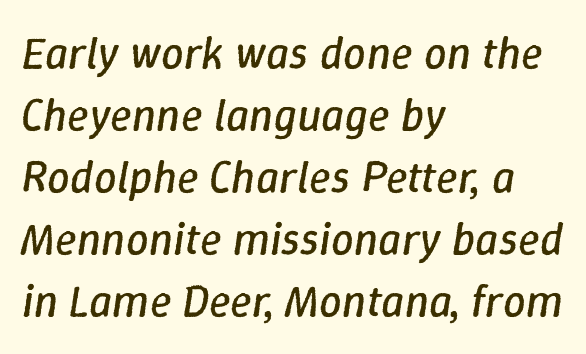
{"italic": "yes", "lean": "right", "slant_degrees": 9, "bold": "no", "weight": "regular", "width": "normal", "stroke_contrast": "low", "x_height": "medium", "monospaced": "no", "underline": "no", "align": "left", "line_spacing": "normal", "line_spacing_ratio": 1.38, "letter_spacing": "normal", "letter_spacing_em": 0.0, "glyph_px": 45}
